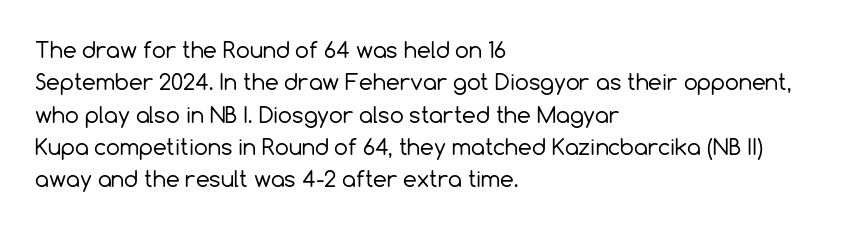
Q: Is the text bold? A: No.
Q: Is the text italic (slanted)? A: No, it is upright.
Q: Is the text underlined? A: No.
Q: How is the paragraph aligned? A: Left-aligned.
Q: Is the spacing between letters normal or unusually wide? A: Normal.
Q: Is the spacing between lines tight, normal or loose? A: Normal.
